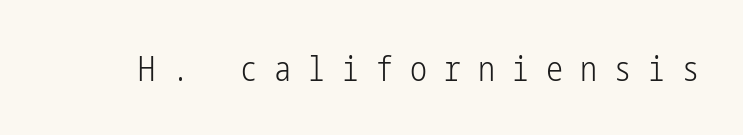
Q: Is the text bold? A: No.
Q: Is the text italic (slanted)? A: No, it is upright.
Q: Is the typeface a serif or a sans-serif typeface? A: Sans-serif.
Q: Is the text underlined? A: No.
Q: Is the spacing between letters normal or unusually wide? A: Unusually wide.
Q: Width (condensed, normal, or wide)? A: Condensed.
Q: Stroke contrast? A: Low.
Q: x-height? A: Medium.
